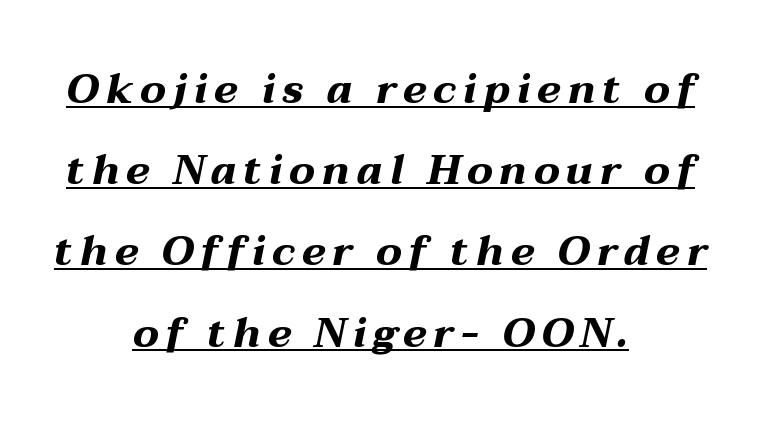
The image shows 41 px bold, wide type, italic (leaning right); set centered, loose line spacing (1.98x), underlined; medium stroke contrast and a medium x-height.
